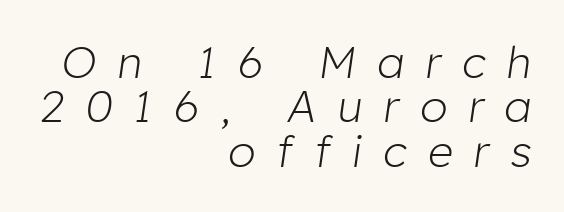
{"italic": "yes", "lean": "right", "slant_degrees": 8, "bold": "no", "weight": "light", "width": "normal", "stroke_contrast": "low", "x_height": "medium", "monospaced": "no", "underline": "no", "align": "right", "line_spacing": "tight", "line_spacing_ratio": 1.01, "letter_spacing": "wide", "letter_spacing_em": 0.49, "glyph_px": 44}
